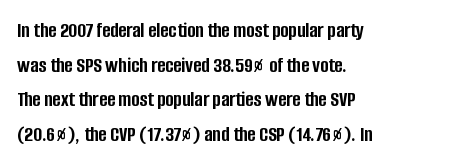
{"italic": "no", "bold": "yes", "underline": "no", "align": "left", "line_spacing": "normal", "line_spacing_ratio": 1.57, "letter_spacing": "normal", "letter_spacing_em": 0.0, "glyph_px": 22}
